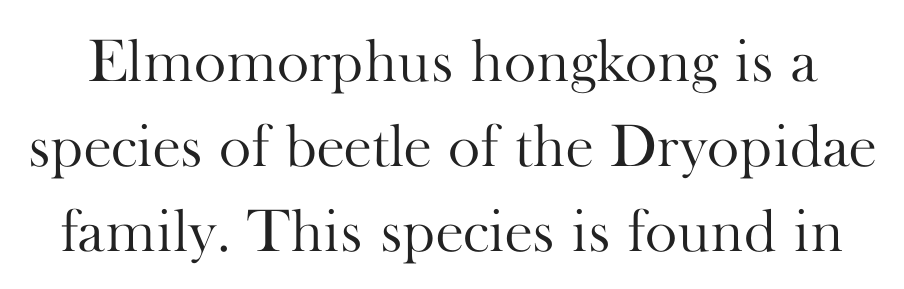
The tracking reads as untouched default to a designer's eye. Each letter keeps its own natural width here, so spacing adapts to shape. Stem width sits at or under what a default text font uses. This block has exactly the height ordinary leading produces. Typographically, this falls in the serif category. If you drew a line through each stem, it would be perfectly vertical.
